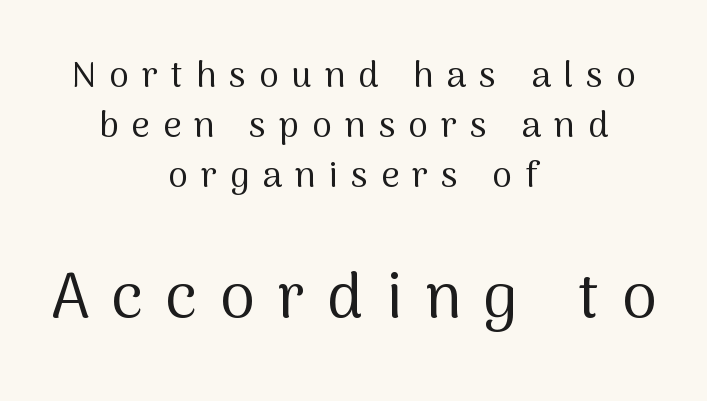
Only glyphs here, with clear space below each row. The rendering uses natural spacing where letterforms have individual widths. These glyphs show unthickened strokes, regular width or finer. Rendered with straight, roman letterforms. Normally led — the rows are evenly, conventionally spaced. Horizontal alignment here is central, giving a formal, balanced look.
